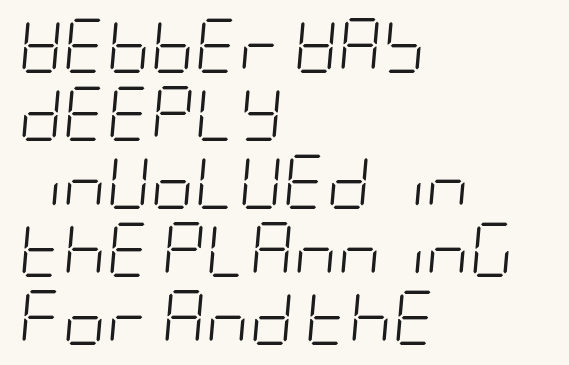
{"italic": "yes", "lean": "right", "slant_degrees": 5, "bold": "no", "weight": "light", "width": "condensed", "stroke_contrast": "low", "x_height": "large", "underline": "no", "align": "left", "line_spacing": "normal", "line_spacing_ratio": 1.26, "letter_spacing": "normal", "letter_spacing_em": 0.0, "glyph_px": 54}
